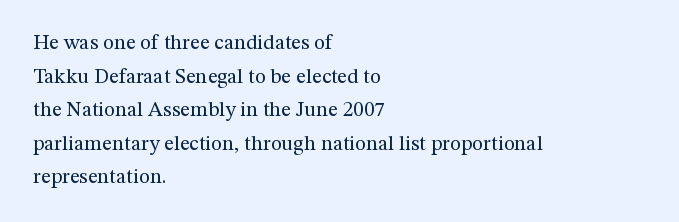
Q: Is the text bold? A: No.
Q: Is the text italic (slanted)? A: No, it is upright.
Q: Is the text underlined? A: No.
Q: How is the paragraph aligned? A: Left-aligned.
Q: Is the spacing between letters normal or unusually wide? A: Normal.
Q: Is the spacing between lines tight, normal or loose? A: Normal.
